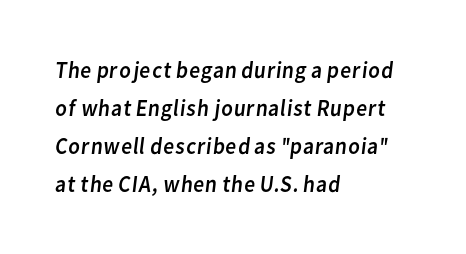
Q: Is the text bold? A: No.
Q: Is the text underlined? A: No.
Q: How is the paragraph aligned? A: Left-aligned.
Q: Is the spacing between letters normal or unusually wide? A: Normal.
Q: Is the spacing between lines tight, normal or loose? A: Normal.
